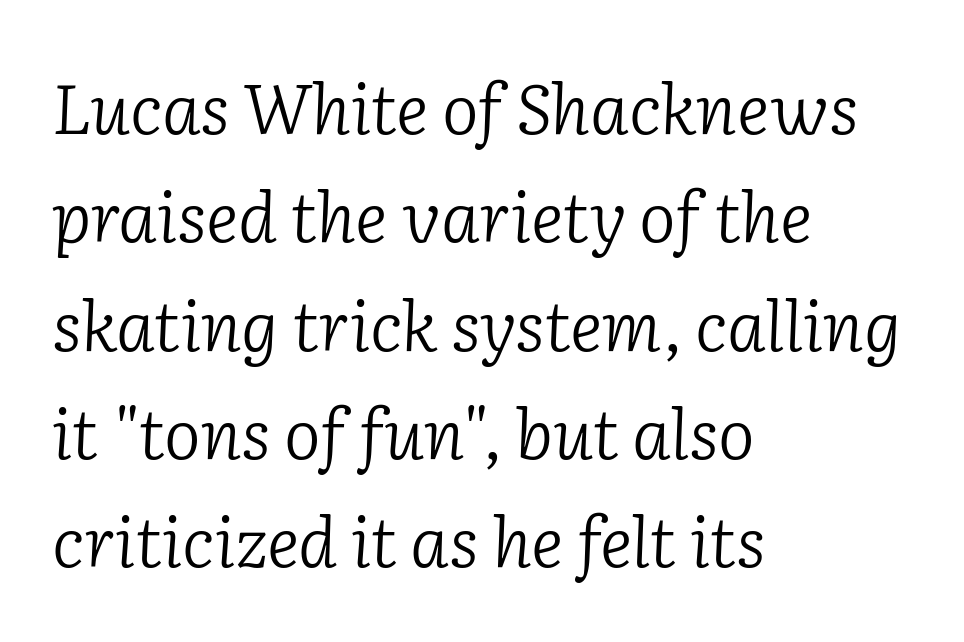
Q: Is the text bold? A: No.
Q: Is the text italic (slanted)? A: Yes, it leans right by about 2 degrees.
Q: Is the typeface a serif or a sans-serif typeface? A: Serif.
Q: Is the text underlined? A: No.
Q: How is the paragraph aligned? A: Left-aligned.
Q: Is the spacing between letters normal or unusually wide? A: Normal.
Q: Is the spacing between lines tight, normal or loose? A: Normal.
Q: Width (condensed, normal, or wide)? A: Normal.
Q: Stroke contrast? A: Low.
Q: x-height? A: Medium.
Q: Monospaced? A: No.
